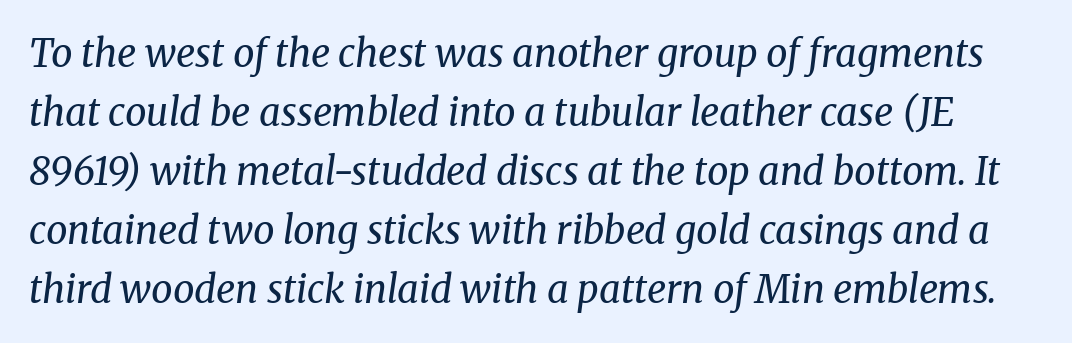
The image shows 38 px regular-weight serif type, italic (leaning right); set normal line spacing (1.55x), normal letter spacing, not underlined; medium stroke contrast and a medium x-height.
